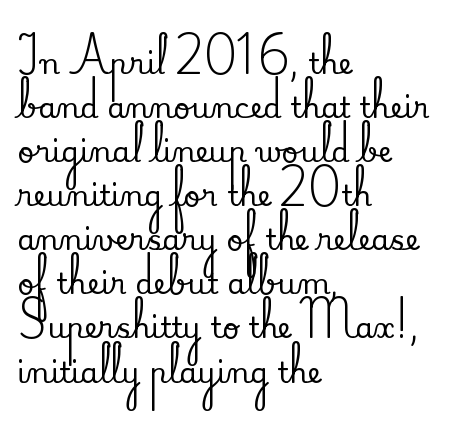
{"serif": "yes", "italic": "no", "width": "normal", "stroke_contrast": "medium", "x_height": "small", "monospaced": "no", "underline": "no", "align": "left", "line_spacing": "normal", "line_spacing_ratio": 1.52, "letter_spacing": "normal", "letter_spacing_em": 0.0, "glyph_px": 29}
